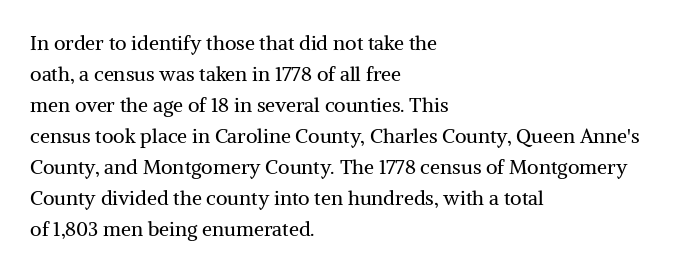
The image shows 20 px text type, upright; set left-aligned, normal line spacing (1.55x), normal letter spacing, not underlined.
